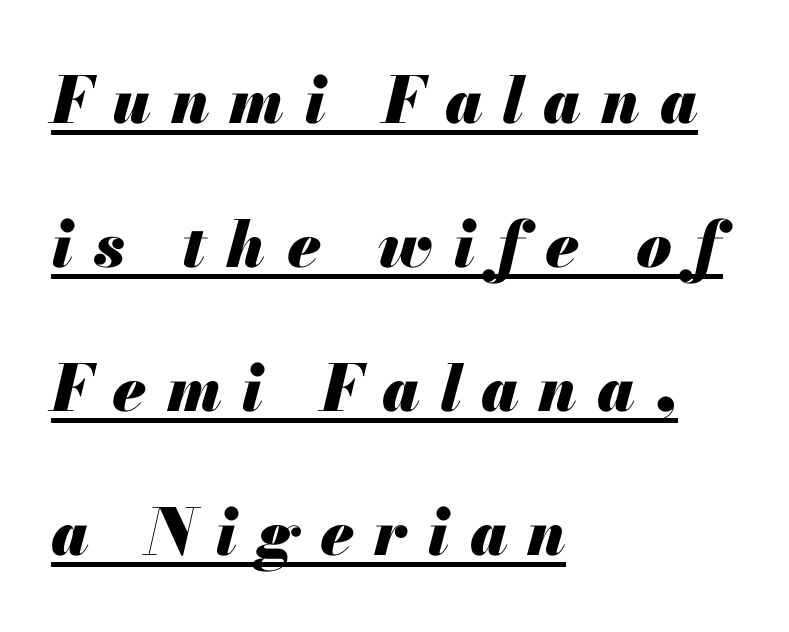
Q: Is the text bold? A: Yes.
Q: Is the text italic (slanted)? A: Yes, it leans right by about 13 degrees.
Q: Is the text underlined? A: Yes.
Q: How is the paragraph aligned? A: Left-aligned.
Q: Is the spacing between letters normal or unusually wide? A: Unusually wide.
Q: Is the spacing between lines tight, normal or loose? A: Loose.
Q: Width (condensed, normal, or wide)? A: Normal.
Q: Stroke contrast? A: Medium.
Q: x-height? A: Small.
Q: Monospaced? A: No.
